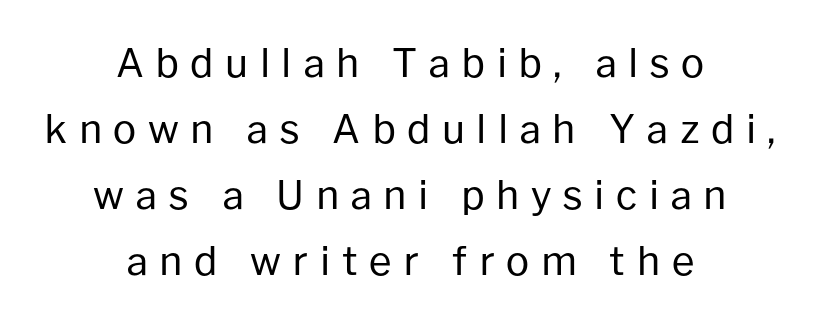
Q: Is the text bold? A: No.
Q: Is the text italic (slanted)? A: No, it is upright.
Q: Is the typeface a serif or a sans-serif typeface? A: Sans-serif.
Q: Is the text underlined? A: No.
Q: How is the paragraph aligned? A: Centered.
Q: Is the spacing between letters normal or unusually wide? A: Unusually wide.
Q: Is the spacing between lines tight, normal or loose? A: Normal.
Q: Width (condensed, normal, or wide)? A: Normal.
Q: Stroke contrast? A: Low.
Q: x-height? A: Medium.
Q: Monospaced? A: No.
